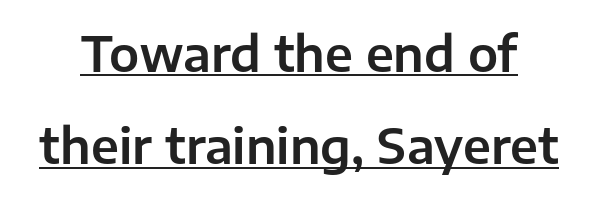
{"serif": "no", "italic": "no", "width": "normal", "stroke_contrast": "low", "x_height": "medium", "monospaced": "no", "underline": "yes", "line_spacing": "loose", "line_spacing_ratio": 1.92, "letter_spacing": "normal", "letter_spacing_em": 0.0, "glyph_px": 48}
